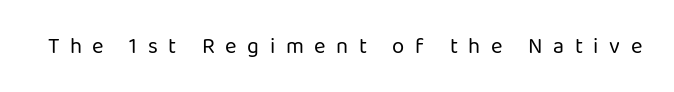
The image shows 22 px text type, upright; set unusually wide letter spacing (+0.48 em), not underlined.
